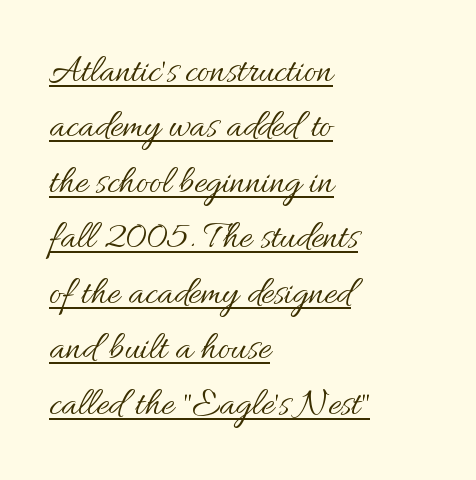
{"bold": "no", "weight": "regular", "width": "normal", "stroke_contrast": "medium", "x_height": "small", "monospaced": "no", "underline": "yes", "align": "left", "line_spacing": "normal", "line_spacing_ratio": 1.46, "letter_spacing": "normal", "letter_spacing_em": 0.0, "glyph_px": 38}
